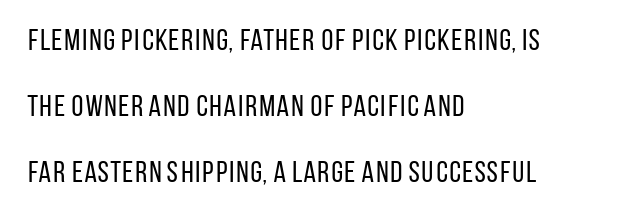
The image shows 30 px regular-weight, condensed sans-serif type, upright; set left-aligned, loose line spacing (2.2x), normal letter spacing, not underlined; low stroke contrast and a large x-height.
